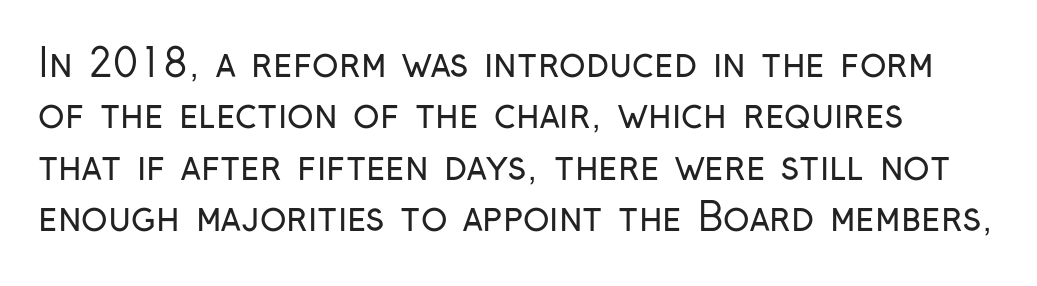
Q: Is the text bold? A: No.
Q: Is the text italic (slanted)? A: No, it is upright.
Q: Is the typeface a serif or a sans-serif typeface? A: Sans-serif.
Q: Is the text underlined? A: No.
Q: Is the spacing between letters normal or unusually wide? A: Normal.
Q: Is the spacing between lines tight, normal or loose? A: Normal.
Q: Width (condensed, normal, or wide)? A: Condensed.
Q: Stroke contrast? A: Low.
Q: x-height? A: Medium.
Q: Monospaced? A: No.
